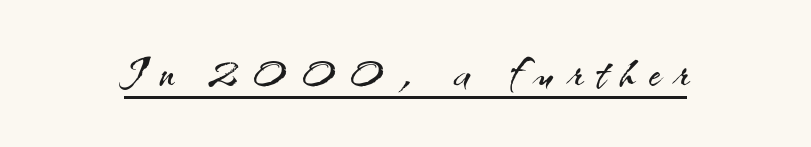
Q: Is the text bold? A: No.
Q: Is the text italic (slanted)? A: Yes.
Q: Is the typeface a serif or a sans-serif typeface? A: Sans-serif.
Q: Is the text underlined? A: Yes.
Q: Is the spacing between letters normal or unusually wide? A: Unusually wide.
Q: Width (condensed, normal, or wide)? A: Normal.
Q: Stroke contrast? A: Medium.
Q: x-height? A: Small.
Q: Monospaced? A: No.
